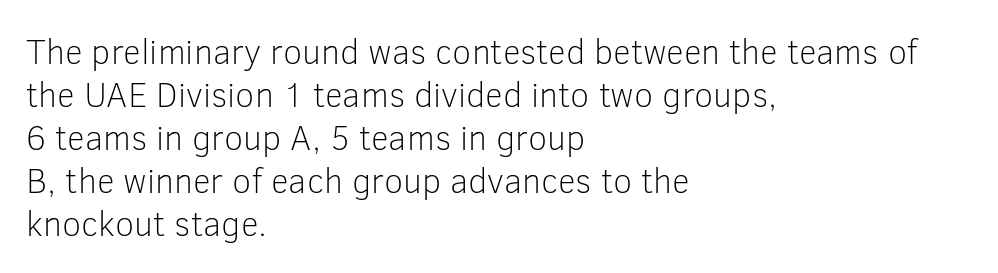
Q: Is the text bold? A: No.
Q: Is the text italic (slanted)? A: No, it is upright.
Q: Is the typeface a serif or a sans-serif typeface? A: Sans-serif.
Q: Is the text underlined? A: No.
Q: How is the paragraph aligned? A: Left-aligned.
Q: Is the spacing between letters normal or unusually wide? A: Normal.
Q: Width (condensed, normal, or wide)? A: Normal.
Q: Stroke contrast? A: Low.
Q: x-height? A: Medium.
Q: Monospaced? A: No.
